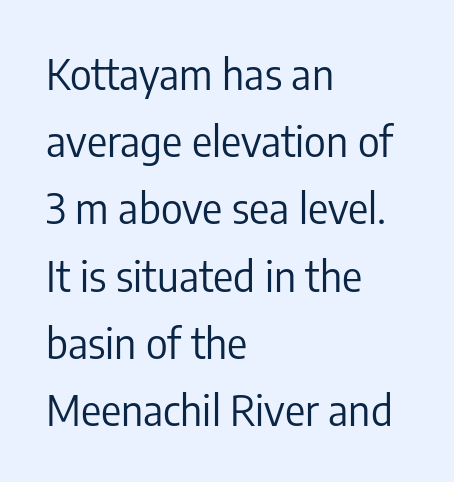
Nobody touched the tracking dial on this one. A student would call this left alignment; a typographer would say flush left, rag right. Bold? No — there's no thickening of the strokes. Each letter's strokes conclude bluntly, with no projecting serifs.
